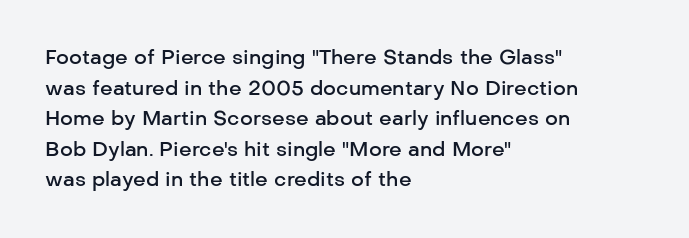
The image shows 20 px text type, upright; set left-aligned, normal line spacing (1.53x), normal letter spacing, not underlined.
